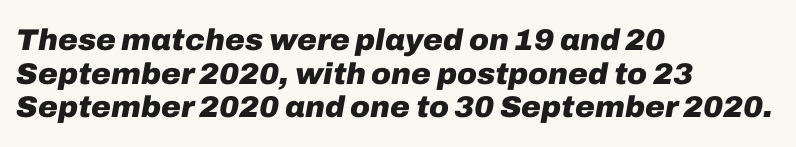
Q: Is the text bold? A: Yes.
Q: Is the text italic (slanted)? A: Yes, it leans right by about 10 degrees.
Q: Is the text underlined? A: No.
Q: How is the paragraph aligned? A: Left-aligned.
Q: Is the spacing between letters normal or unusually wide? A: Normal.
Q: Is the spacing between lines tight, normal or loose? A: Tight.
Q: Width (condensed, normal, or wide)? A: Normal.
Q: Stroke contrast? A: Low.
Q: x-height? A: Medium.
Q: Monospaced? A: No.
